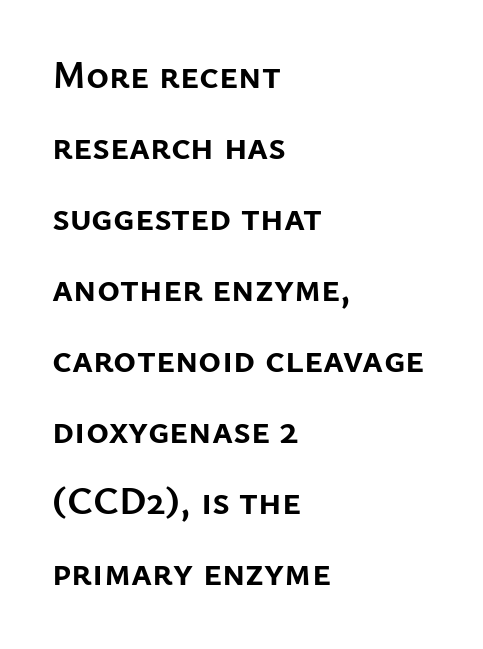
The image shows 39 px semibold sans-serif type, upright; set left-aligned, line spacing 1.82x, normal letter spacing, not underlined; low stroke contrast and a medium x-height.
